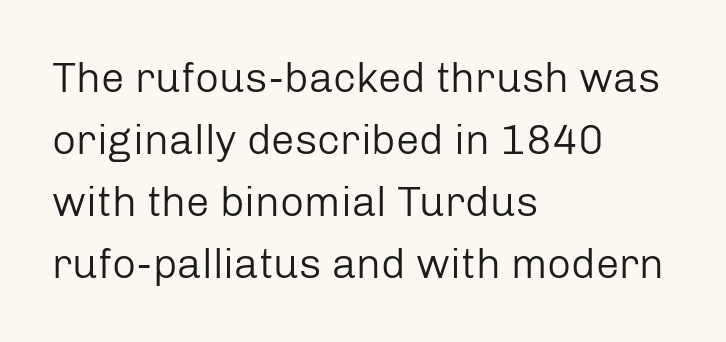
The image shows 42 px regular-weight sans-serif type, upright; set left-aligned, normal line spacing (1.48x), normal letter spacing, not underlined; low stroke contrast and a medium x-height.
